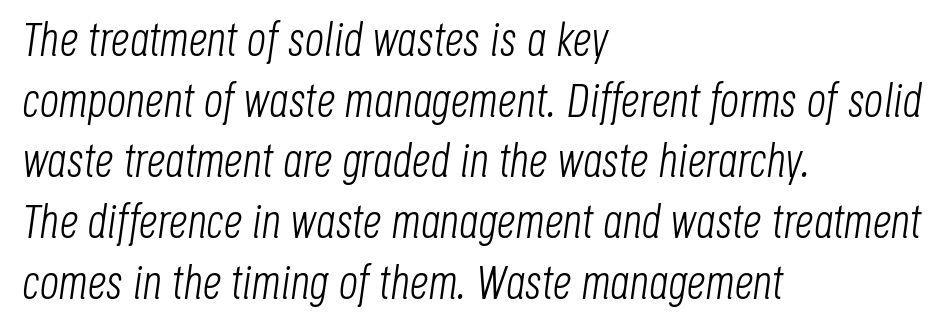
The image shows 47 px light, condensed type, italic (leaning right); set left-aligned, normal line spacing (1.29x), normal letter spacing, not underlined; low stroke contrast and a large x-height.
